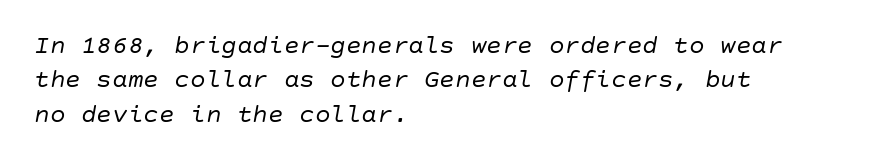
Q: Is the text bold? A: No.
Q: Is the text italic (slanted)? A: Yes, it leans right by about 10 degrees.
Q: Is the text underlined? A: No.
Q: How is the paragraph aligned? A: Left-aligned.
Q: Is the spacing between letters normal or unusually wide? A: Normal.
Q: Is the spacing between lines tight, normal or loose? A: Normal.
